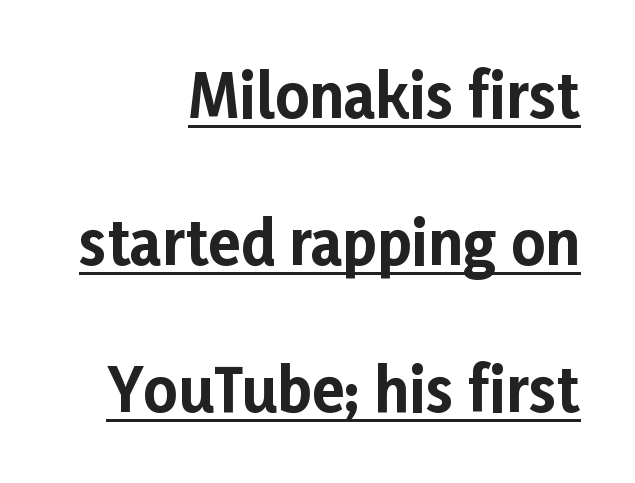
{"serif": "no", "italic": "no", "bold": "yes", "weight": "bold", "width": "normal", "stroke_contrast": "low", "x_height": "medium", "monospaced": "no", "underline": "yes", "align": "right", "line_spacing": "loose", "line_spacing_ratio": 2.49, "letter_spacing": "normal", "letter_spacing_em": 0.0, "glyph_px": 59}
